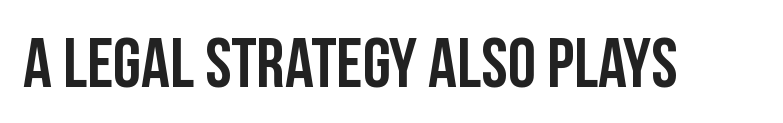
{"serif": "no", "italic": "no", "bold": "yes", "weight": "semibold", "width": "condensed", "stroke_contrast": "low", "x_height": "large", "monospaced": "no", "underline": "no", "letter_spacing": "normal", "letter_spacing_em": 0.0, "glyph_px": 71}
